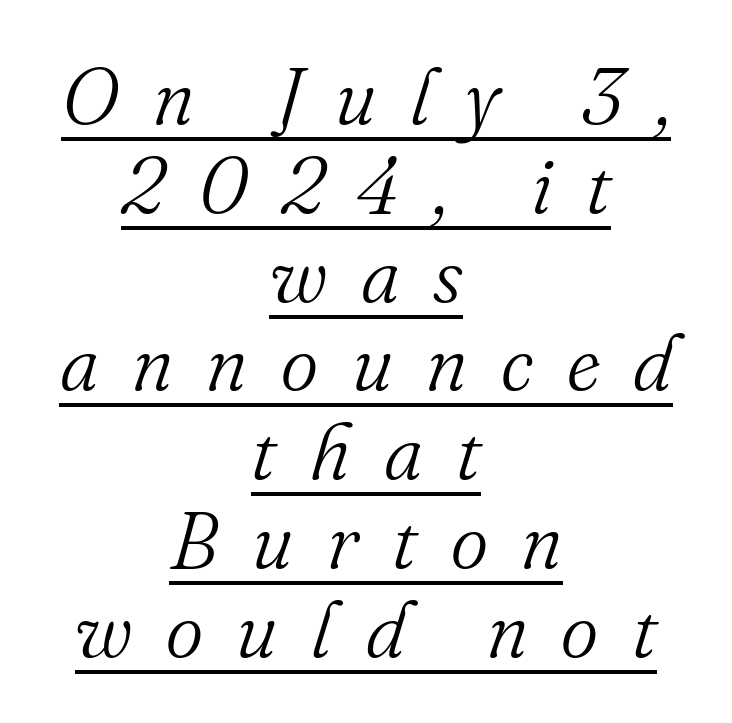
{"serif": "yes", "italic": "yes", "lean": "right", "slant_degrees": 16, "bold": "no", "weight": "light", "width": "normal", "stroke_contrast": "medium", "x_height": "small", "monospaced": "no", "underline": "yes", "align": "center", "line_spacing": "tight", "line_spacing_ratio": 1.11, "letter_spacing": "wide", "letter_spacing_em": 0.42, "glyph_px": 80}
